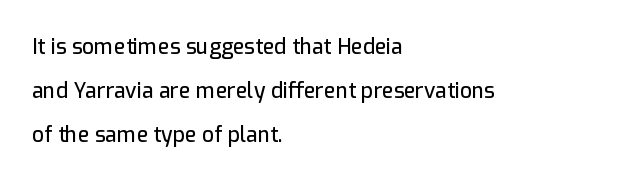
{"italic": "no", "underline": "no", "align": "left", "line_spacing": "loose", "line_spacing_ratio": 2.1, "letter_spacing": "normal", "letter_spacing_em": 0.0, "glyph_px": 21}
